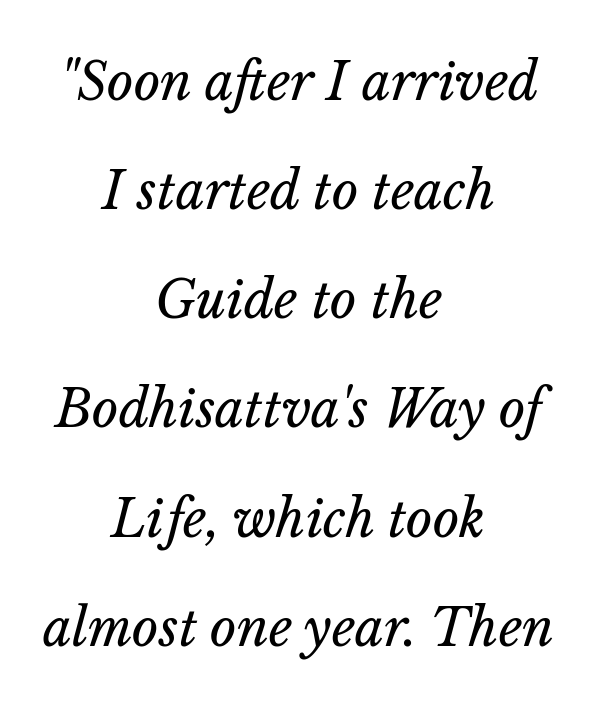
Q: Is the text bold? A: No.
Q: Is the text italic (slanted)? A: Yes, it leans right by about 14 degrees.
Q: Is the text underlined? A: No.
Q: How is the paragraph aligned? A: Centered.
Q: Is the spacing between letters normal or unusually wide? A: Normal.
Q: Is the spacing between lines tight, normal or loose? A: Loose.
Q: Width (condensed, normal, or wide)? A: Normal.
Q: Stroke contrast? A: Low.
Q: x-height? A: Medium.
Q: Monospaced? A: No.
